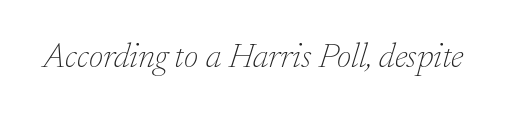
Q: Is the text bold? A: No.
Q: Is the text italic (slanted)? A: Yes, it leans right by about 17 degrees.
Q: Is the typeface a serif or a sans-serif typeface? A: Serif.
Q: Is the text underlined? A: No.
Q: Is the spacing between letters normal or unusually wide? A: Normal.
Q: Width (condensed, normal, or wide)? A: Normal.
Q: Stroke contrast? A: Low.
Q: x-height? A: Small.
Q: Monospaced? A: No.
